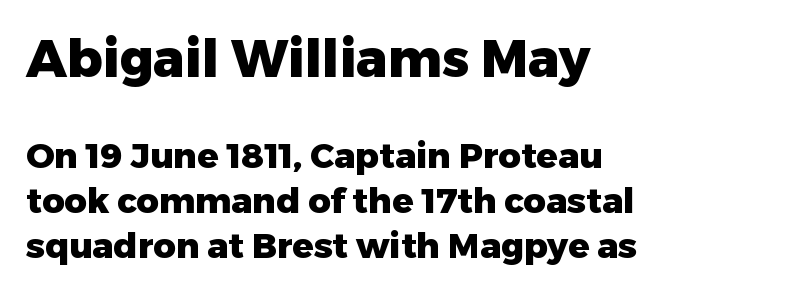
Q: Is the text bold? A: Yes.
Q: Is the text italic (slanted)? A: No, it is upright.
Q: Is the typeface a serif or a sans-serif typeface? A: Sans-serif.
Q: Is the text underlined? A: No.
Q: How is the paragraph aligned? A: Left-aligned.
Q: Is the spacing between letters normal or unusually wide? A: Normal.
Q: Is the spacing between lines tight, normal or loose? A: Normal.
Q: Which block of text is set in a larger size, the first (top) or the second (bottom)? A: The first (top) one.
Q: Width (condensed, normal, or wide)? A: Normal.
Q: Stroke contrast? A: Low.
Q: x-height? A: Medium.
Q: Monospaced? A: No.
